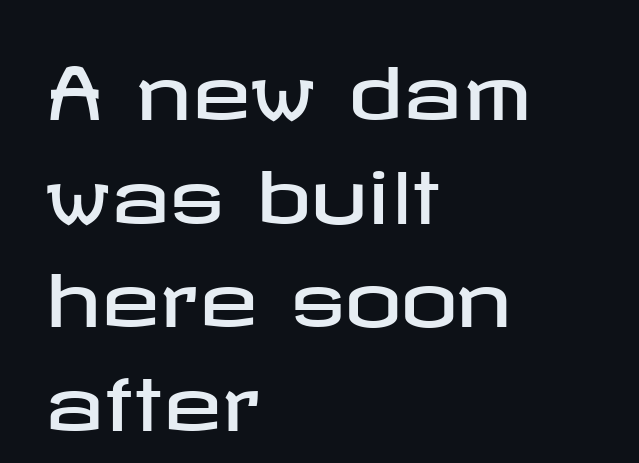
{"serif": "no", "italic": "no", "width": "wide", "stroke_contrast": "low", "x_height": "medium", "underline": "no", "align": "left", "line_spacing": "normal", "line_spacing_ratio": 1.46, "letter_spacing": "normal", "letter_spacing_em": 0.0, "glyph_px": 71}
